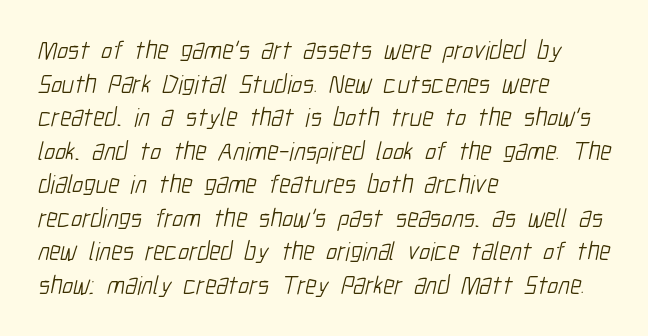
Q: Is the text bold? A: No.
Q: Is the text underlined? A: No.
Q: How is the paragraph aligned? A: Left-aligned.
Q: Is the spacing between letters normal or unusually wide? A: Normal.
Q: Is the spacing between lines tight, normal or loose? A: Normal.
